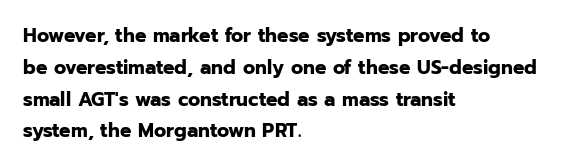
The image shows 20 px bold type, upright; set left-aligned, normal line spacing (1.59x), normal letter spacing, not underlined.
